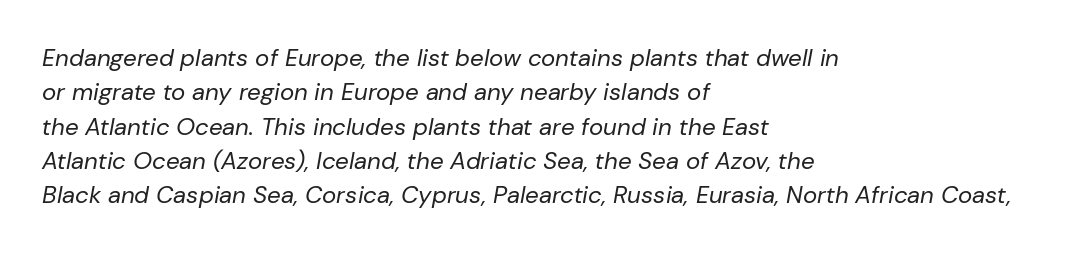
Q: Is the text bold? A: No.
Q: Is the text italic (slanted)? A: Yes, it leans right by about 10 degrees.
Q: Is the text underlined? A: No.
Q: How is the paragraph aligned? A: Left-aligned.
Q: Is the spacing between letters normal or unusually wide? A: Normal.
Q: Is the spacing between lines tight, normal or loose? A: Normal.
